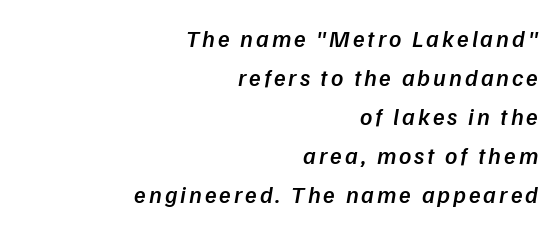
The setting favours the right margin, as signatures and pull-quotes sometimes do. Words float on clear page, feet unadorned. In terms of leading, this rendering sits right in the middle. Heft: intermediate — a semibold.
